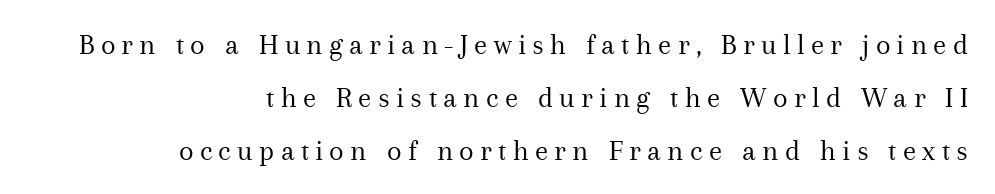
This is roman type, the default non-slanted kind. Is this a heavy cut? Hardly; it is regular or lighter. Note the varied advance widths — an 'i' is clearly narrower than an 'm'. The face used here is rendered with a markedly widened letterfit. Caption: multi-line text, flush right, ragged left.
